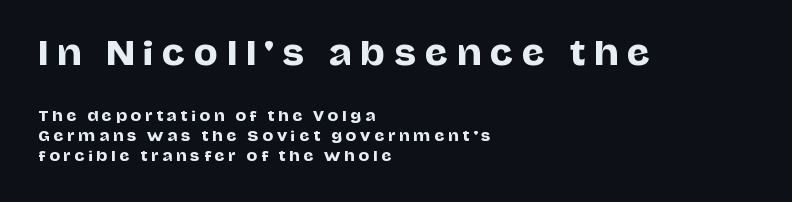
Nothing sits at the stroke ends, so this counts as sans-serif. Nobody drew a line under any word here. Left-aligned paragraph, ragged on the right. The earlier block is typeset at a bigger size than the later block. Leading matches the norm, producing a regular column.
